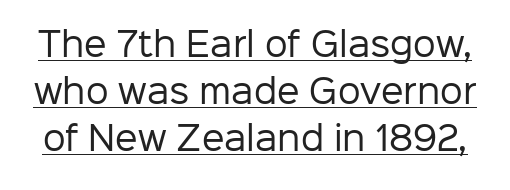
Is this a fixed-width face? No — the glyphs have proportional, varying widths. Type style note: lacks serifs. The passage shown has conventional tracking throughout. Somebody hit Ctrl+U on this one — the words are underlined. Characters remain perfectly vertical along every line. Is the type heavy? It reads as light-to-regular instead.
